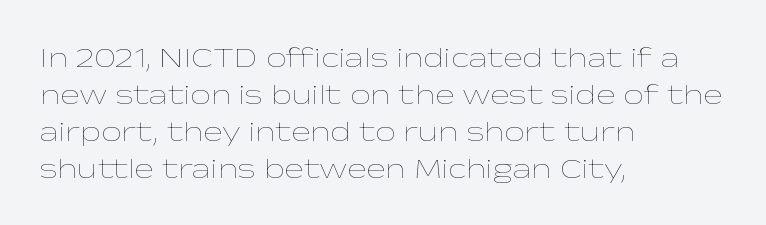
Q: Is the text bold? A: No.
Q: Is the text italic (slanted)? A: No, it is upright.
Q: Is the text underlined? A: No.
Q: How is the paragraph aligned? A: Left-aligned.
Q: Is the spacing between letters normal or unusually wide? A: Normal.
Q: Is the spacing between lines tight, normal or loose? A: Normal.
Q: Width (condensed, normal, or wide)? A: Wide.
Q: Stroke contrast? A: Low.
Q: x-height? A: Medium.
Q: Monospaced? A: No.
